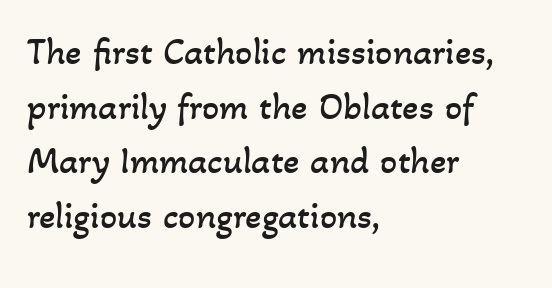
Q: Is the text bold? A: No.
Q: Is the text underlined? A: No.
Q: How is the paragraph aligned? A: Left-aligned.
Q: Is the spacing between letters normal or unusually wide? A: Normal.
Q: Is the spacing between lines tight, normal or loose? A: Normal.
Q: Width (condensed, normal, or wide)? A: Normal.
Q: Stroke contrast? A: Low.
Q: x-height? A: Small.
Q: Monospaced? A: No.
